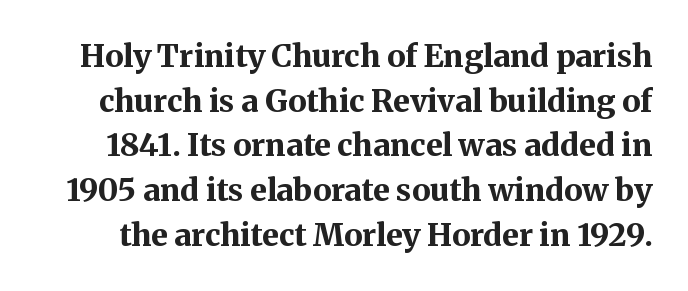
Q: Is the text bold? A: Yes.
Q: Is the text italic (slanted)? A: No, it is upright.
Q: Is the typeface a serif or a sans-serif typeface? A: Serif.
Q: Is the text underlined? A: No.
Q: Is the spacing between letters normal or unusually wide? A: Normal.
Q: Is the spacing between lines tight, normal or loose? A: Normal.
Q: Width (condensed, normal, or wide)? A: Normal.
Q: Stroke contrast? A: Medium.
Q: x-height? A: Medium.
Q: Monospaced? A: No.
